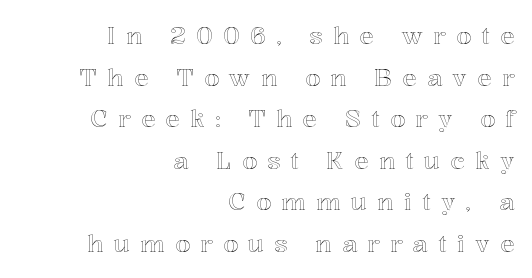
The area under the type is left untouched. The typesetter chose a ragged-left arrangement here. Is the letter spacing exaggerated? Yes — the characters are pushed far apart. Posture: upright roman.
